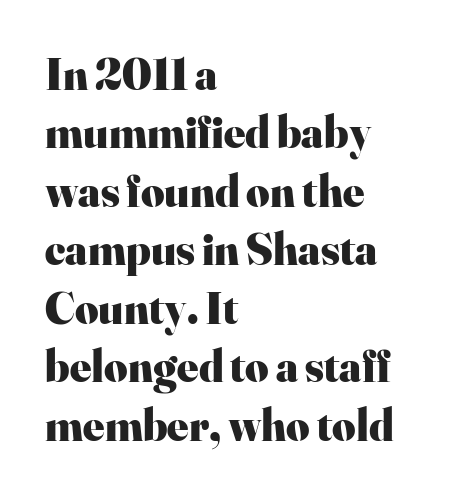
Between one letter and the next there's only the usual sliver of space. Notice how the passage keeps a crisp vertical edge on the left only. The rendering uses natural spacing where letterforms have individual widths. A bare baseline throughout the passage.
